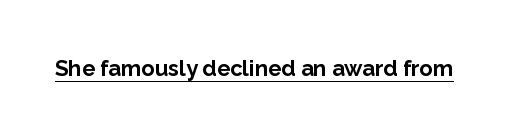
Q: Is the text bold? A: Yes.
Q: Is the text italic (slanted)? A: No, it is upright.
Q: Is the text underlined? A: Yes.
Q: Is the spacing between letters normal or unusually wide? A: Normal.
